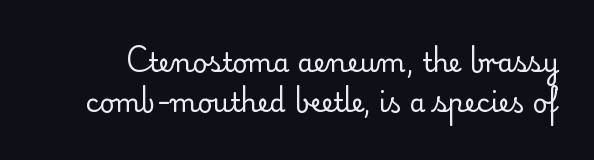
{"italic": "no", "bold": "no", "underline": "no", "line_spacing": "normal", "line_spacing_ratio": 1.53, "letter_spacing": "normal", "letter_spacing_em": 0.0, "glyph_px": 26}
